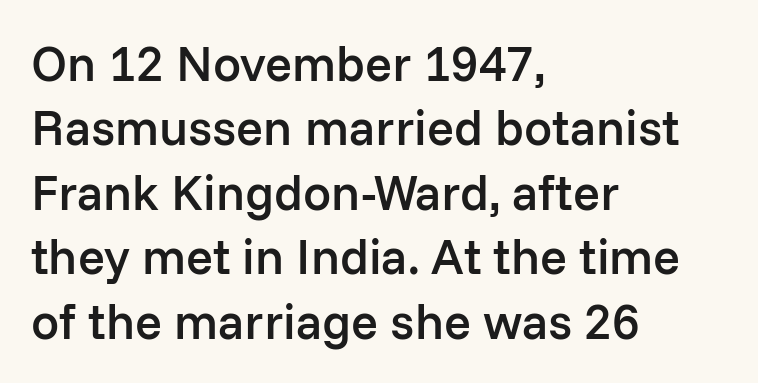
The image shows 50 px semibold sans-serif type, upright; set left-aligned, normal line spacing (1.29x), normal letter spacing, not underlined; low stroke contrast and a medium x-height.
